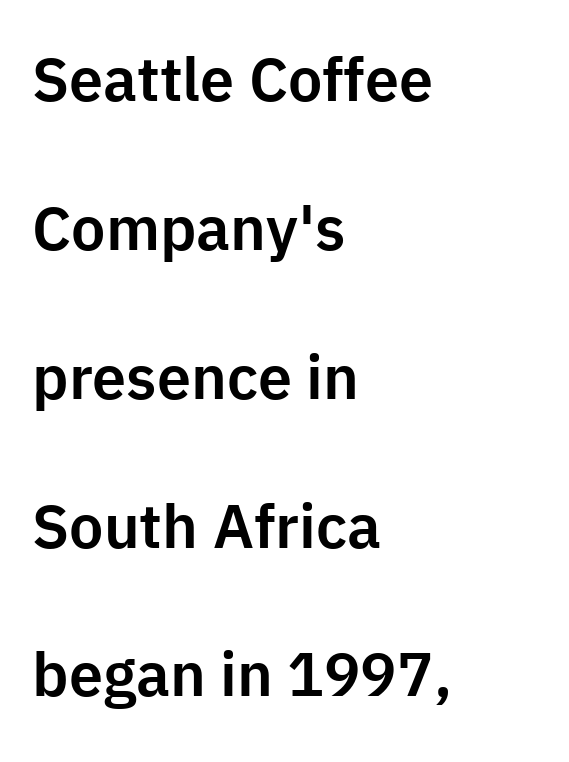
{"serif": "no", "italic": "no", "width": "normal", "stroke_contrast": "low", "x_height": "medium", "monospaced": "no", "underline": "no", "align": "left", "line_spacing": "loose", "line_spacing_ratio": 2.44, "letter_spacing": "normal", "letter_spacing_em": 0.0, "glyph_px": 61}
